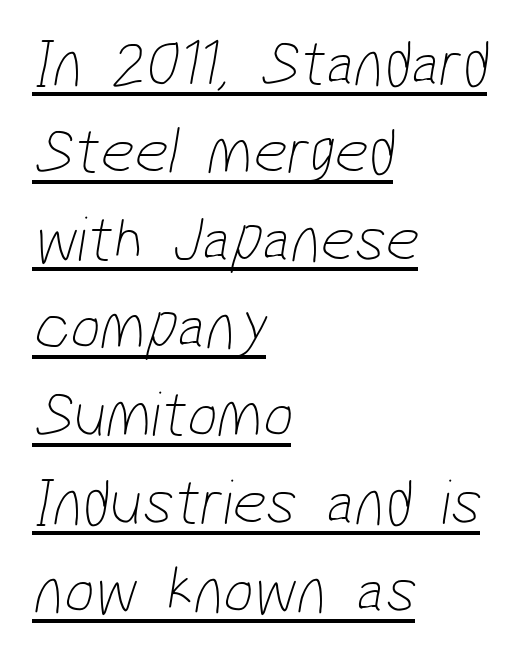
{"serif": "no", "bold": "no", "weight": "thin", "width": "condensed", "stroke_contrast": "low", "x_height": "medium", "monospaced": "no", "underline": "yes", "align": "left", "line_spacing": "normal", "line_spacing_ratio": 1.33, "letter_spacing": "normal", "letter_spacing_em": 0.0, "glyph_px": 66}
